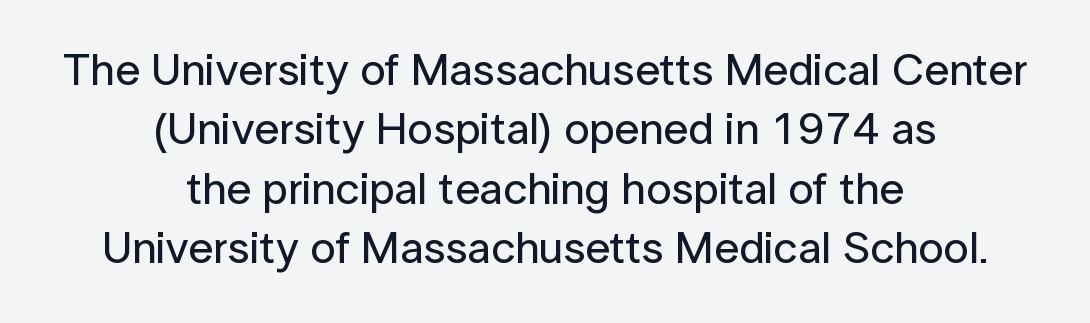
The image shows 45 px sans-serif type, upright; set centered, normal line spacing (1.32x), normal letter spacing, not underlined; low stroke contrast and a medium x-height.
